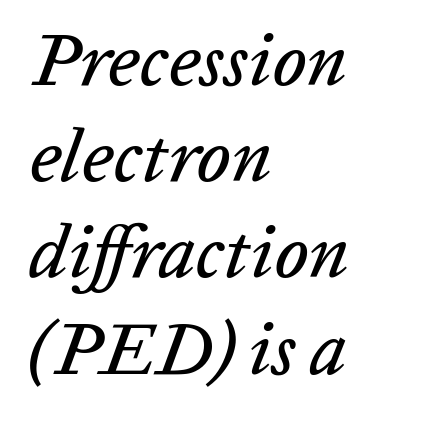
{"italic": "yes", "lean": "right", "slant_degrees": 20, "width": "normal", "stroke_contrast": "low", "x_height": "medium", "monospaced": "no", "underline": "no", "align": "left", "line_spacing": "normal", "line_spacing_ratio": 1.3, "letter_spacing": "normal", "letter_spacing_em": 0.0, "glyph_px": 74}
